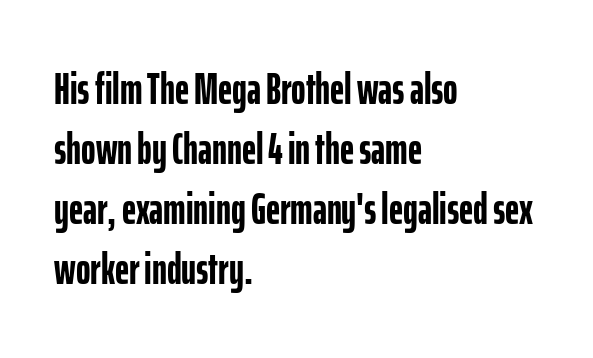
The font's upright variant was chosen for this text. Summary of vertical rhythm: regular, with standard interline spacing. The text was rendered using a sans face with plain stroke endings. The sample has been set heavy, in full bold. A clean baseline with only descenders dipping below it. Note the varied advance widths — an 'i' is clearly narrower than an 'm'.
